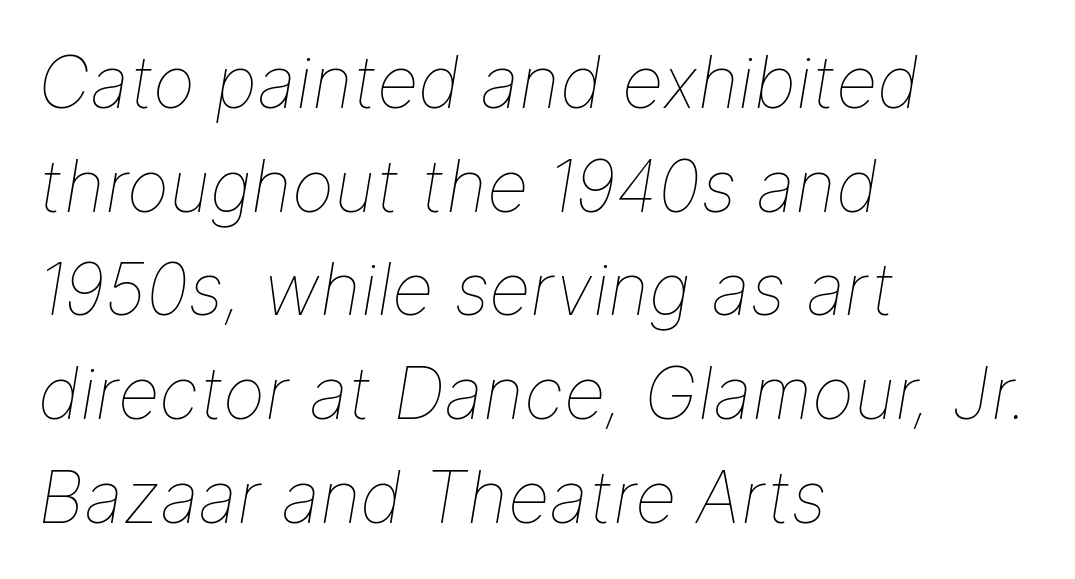
{"italic": "yes", "lean": "right", "slant_degrees": 9, "bold": "no", "weight": "thin", "width": "normal", "stroke_contrast": "low", "x_height": "medium", "monospaced": "no", "underline": "no", "align": "left", "line_spacing": "normal", "line_spacing_ratio": 1.44, "letter_spacing": "normal", "letter_spacing_em": 0.0, "glyph_px": 72}
